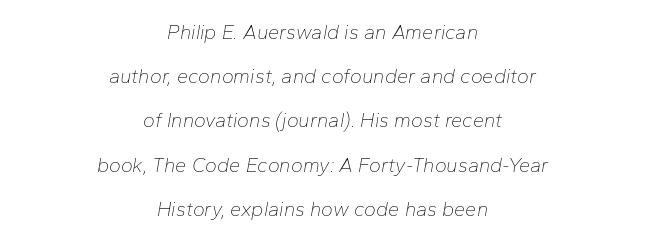
{"italic": "yes", "lean": "right", "slant_degrees": 10, "bold": "no", "underline": "no", "align": "center", "line_spacing": "loose", "line_spacing_ratio": 2.21, "letter_spacing": "normal", "letter_spacing_em": 0.0, "glyph_px": 20}
